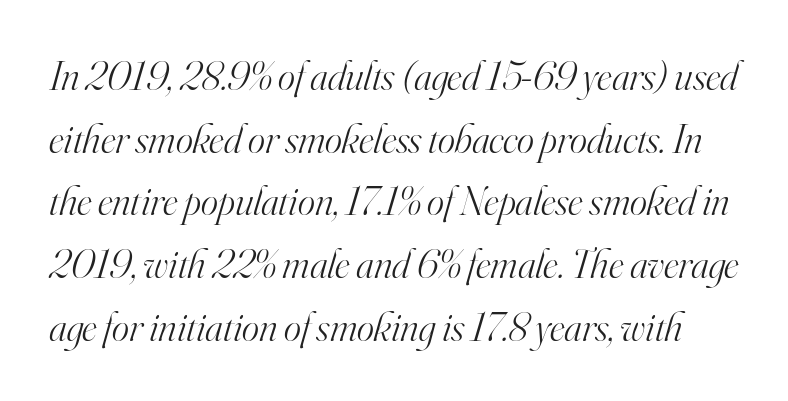
Q: Is the text bold? A: No.
Q: Is the text italic (slanted)? A: Yes, it leans right by about 16 degrees.
Q: Is the typeface a serif or a sans-serif typeface? A: Serif.
Q: Is the text underlined? A: No.
Q: Is the spacing between letters normal or unusually wide? A: Normal.
Q: Is the spacing between lines tight, normal or loose? A: Normal.
Q: Width (condensed, normal, or wide)? A: Normal.
Q: Stroke contrast? A: High.
Q: x-height? A: Small.
Q: Monospaced? A: No.
